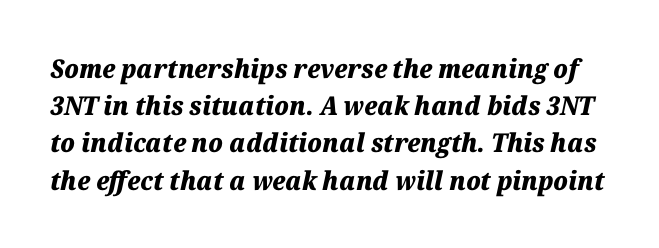
Q: Is the text bold? A: Yes.
Q: Is the text italic (slanted)? A: Yes, it leans right by about 12 degrees.
Q: Is the text underlined? A: No.
Q: Is the spacing between letters normal or unusually wide? A: Normal.
Q: Is the spacing between lines tight, normal or loose? A: Normal.
